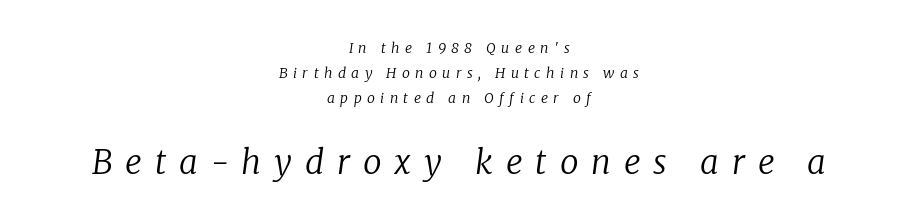
The image shows 33 px regular-weight serif type, italic (leaning right); set centered, line spacing 1.8x, unusually wide letter spacing (+0.39 em), not underlined; the second (bottom) block is 2.36x larger; low stroke contrast and a medium x-height.
